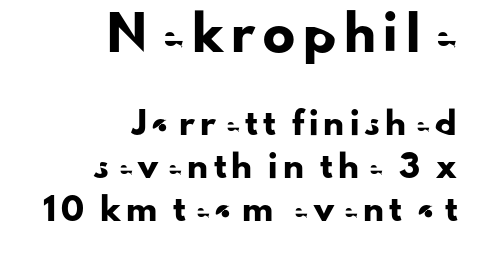
Q: Is the text italic (slanted)? A: No, it is upright.
Q: Is the typeface a serif or a sans-serif typeface? A: Sans-serif.
Q: Is the text underlined? A: No.
Q: How is the paragraph aligned? A: Right-aligned.
Q: Is the spacing between letters normal or unusually wide? A: Unusually wide.
Q: Is the spacing between lines tight, normal or loose? A: Loose.
Q: Which block of text is set in a larger size, the first (top) or the second (bottom)? A: The first (top) one.
Q: Width (condensed, normal, or wide)? A: Normal.
Q: Stroke contrast? A: Low.
Q: x-height? A: Small.
Q: Monospaced? A: No.
